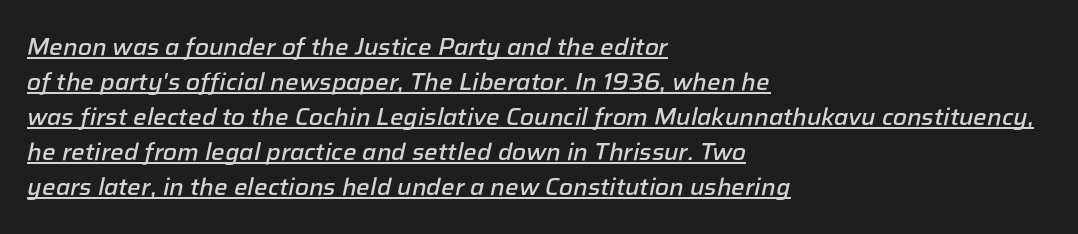
Q: Is the text bold? A: Semi-bold.
Q: Is the text italic (slanted)? A: Yes, it leans right by about 12 degrees.
Q: Is the text underlined? A: Yes.
Q: How is the paragraph aligned? A: Left-aligned.
Q: Is the spacing between letters normal or unusually wide? A: Normal.
Q: Is the spacing between lines tight, normal or loose? A: Normal.
